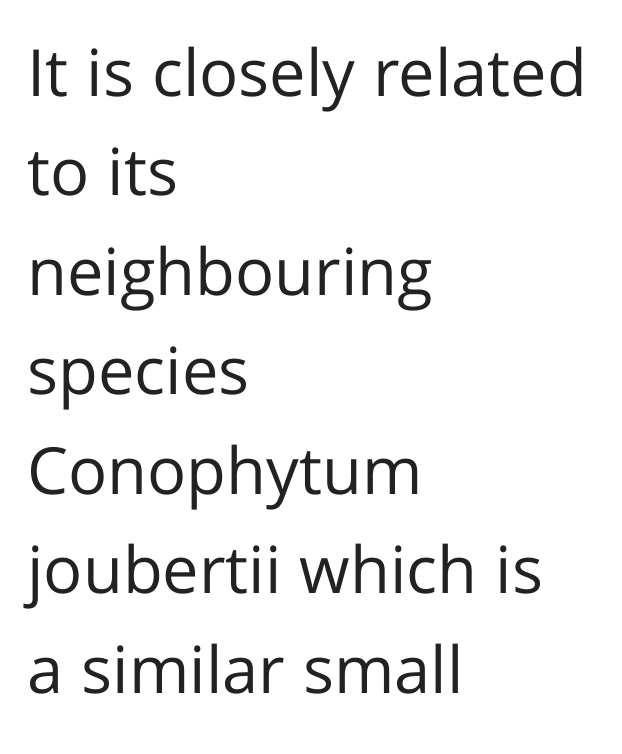
Q: Is the text bold? A: No.
Q: Is the text italic (slanted)? A: No, it is upright.
Q: Is the typeface a serif or a sans-serif typeface? A: Sans-serif.
Q: Is the text underlined? A: No.
Q: How is the paragraph aligned? A: Left-aligned.
Q: Is the spacing between letters normal or unusually wide? A: Normal.
Q: Is the spacing between lines tight, normal or loose? A: Normal.
Q: Width (condensed, normal, or wide)? A: Normal.
Q: Stroke contrast? A: Low.
Q: x-height? A: Medium.
Q: Monospaced? A: No.
